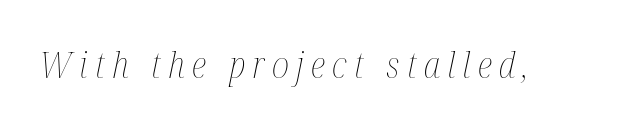
{"italic": "yes", "lean": "right", "slant_degrees": 12, "bold": "no", "weight": "thin", "width": "condensed", "stroke_contrast": "medium", "x_height": "medium", "monospaced": "no", "underline": "no", "letter_spacing": "wide", "letter_spacing_em": 0.2, "glyph_px": 36}
